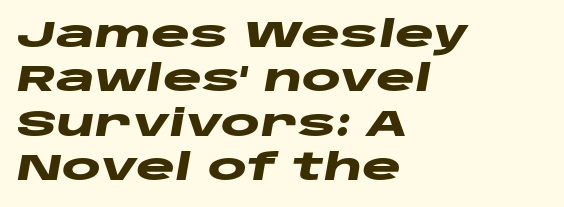
{"italic": "yes", "lean": "right", "slant_degrees": 10, "bold": "yes", "weight": "heavy", "width": "wide", "stroke_contrast": "low", "x_height": "large", "monospaced": "no", "underline": "no", "align": "left", "line_spacing_ratio": 1.2, "letter_spacing": "normal", "letter_spacing_em": 0.0, "glyph_px": 37}
